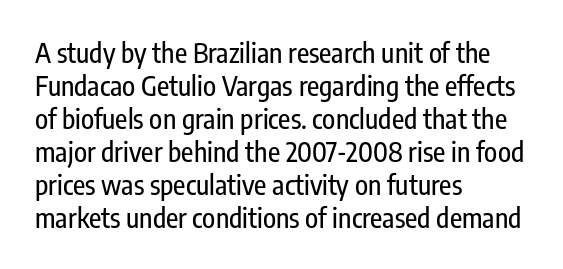
{"italic": "no", "underline": "no", "align": "left", "line_spacing_ratio": 1.22, "letter_spacing": "normal", "letter_spacing_em": 0.0, "glyph_px": 27}
